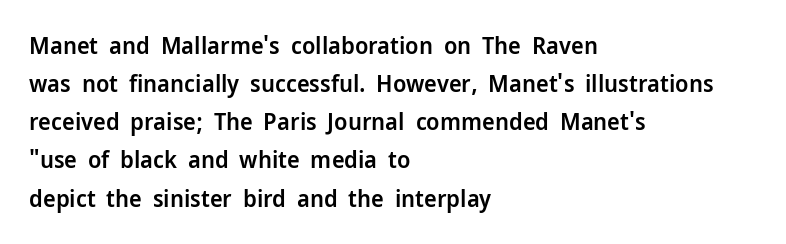
The image shows 24 px text type, upright; set left-aligned, normal line spacing (1.59x), normal letter spacing, not underlined.
